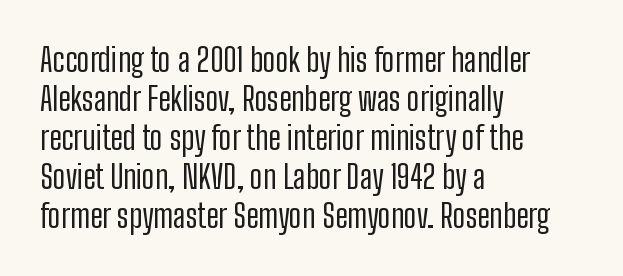
The image shows 32 px regular-weight, condensed sans-serif type, upright; set left-aligned, line spacing 1.22x, normal letter spacing, not underlined; low stroke contrast and a medium x-height.
